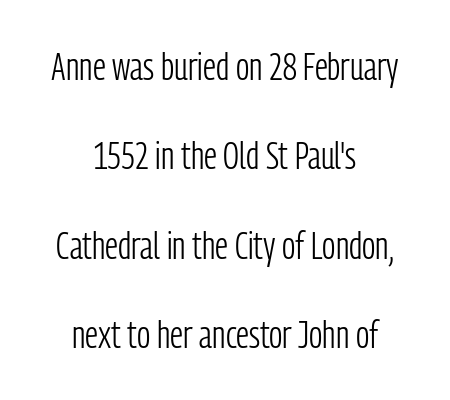
Q: Is the text bold? A: No.
Q: Is the text italic (slanted)? A: No, it is upright.
Q: Is the typeface a serif or a sans-serif typeface? A: Sans-serif.
Q: Is the text underlined? A: No.
Q: How is the paragraph aligned? A: Centered.
Q: Is the spacing between letters normal or unusually wide? A: Normal.
Q: Is the spacing between lines tight, normal or loose? A: Loose.
Q: Width (condensed, normal, or wide)? A: Condensed.
Q: Stroke contrast? A: Low.
Q: x-height? A: Medium.
Q: Monospaced? A: No.
